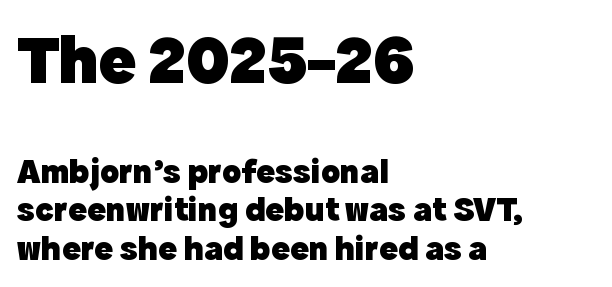
Character size in the leading block exceeds that of the trailing block. This sample uses an upright cut, with every glyph sitting square on the baseline. Emphasis by weight is at full strength: bold. This sample trades vertical openness for compactness between lines.
